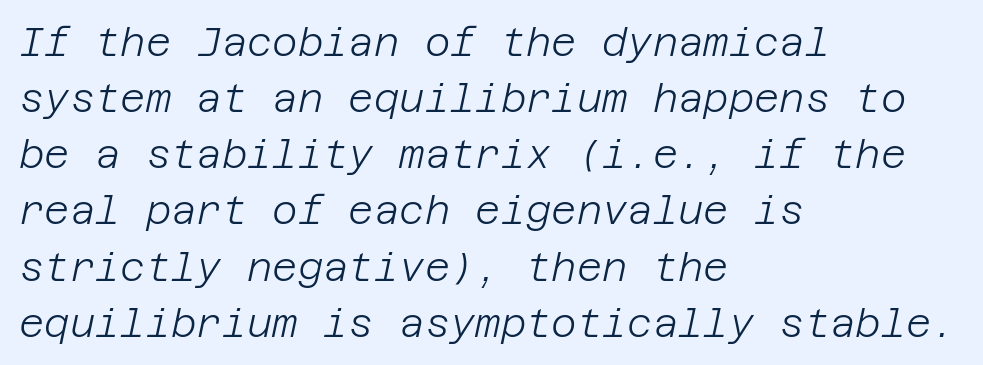
Q: Is the text bold? A: No.
Q: Is the text italic (slanted)? A: Yes, it leans right by about 12 degrees.
Q: Is the text underlined? A: No.
Q: How is the paragraph aligned? A: Left-aligned.
Q: Is the spacing between letters normal or unusually wide? A: Normal.
Q: Is the spacing between lines tight, normal or loose? A: Normal.
Q: Width (condensed, normal, or wide)? A: Normal.
Q: Stroke contrast? A: Low.
Q: x-height? A: Large.
